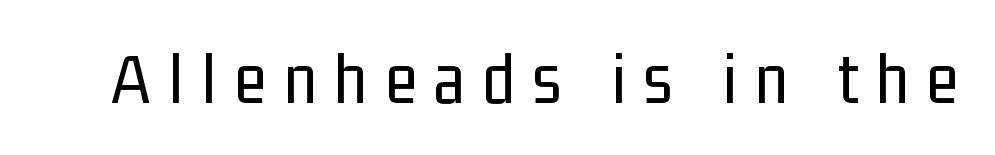
{"serif": "no", "italic": "no", "bold": "no", "weight": "regular", "width": "condensed", "stroke_contrast": "low", "x_height": "medium", "monospaced": "no", "underline": "no", "letter_spacing": "wide", "letter_spacing_em": 0.24, "glyph_px": 74}
